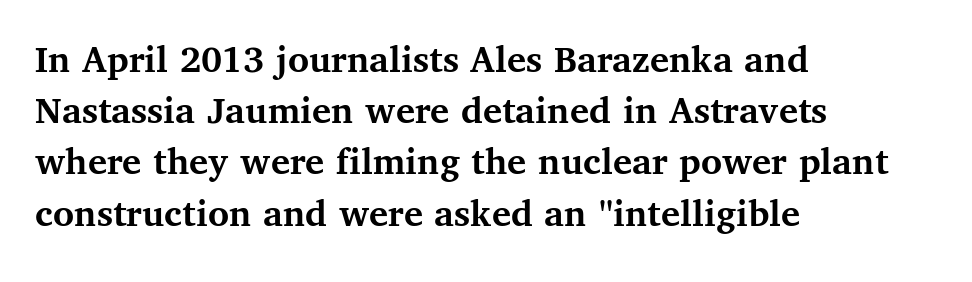
Here the glyphs are tracked normally, forming tight word shapes. This sample uses an upright cut, with every glyph sitting square on the baseline. Each letter's strokes conclude with small projecting serifs. The glyphs have the mass of a bold cut. Clear beneath every line of the passage.
